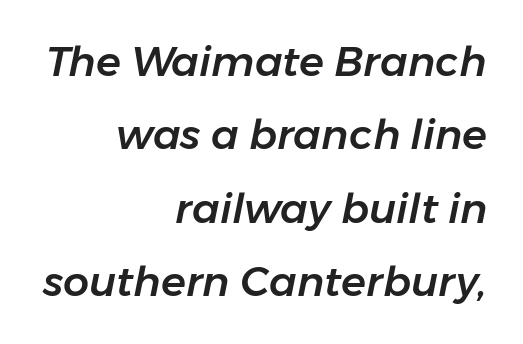
Q: Is the text italic (slanted)? A: Yes, it leans right by about 11 degrees.
Q: Is the text underlined? A: No.
Q: How is the paragraph aligned? A: Right-aligned.
Q: Is the spacing between letters normal or unusually wide? A: Normal.
Q: Width (condensed, normal, or wide)? A: Normal.
Q: Stroke contrast? A: Low.
Q: x-height? A: Medium.
Q: Monospaced? A: No.
